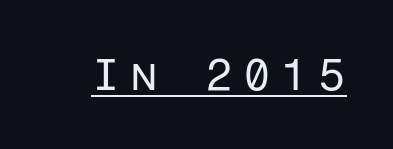
Q: Is the text bold? A: No.
Q: Is the text italic (slanted)? A: No, it is upright.
Q: Is the typeface a serif or a sans-serif typeface? A: Sans-serif.
Q: Is the text underlined? A: Yes.
Q: Is the spacing between letters normal or unusually wide? A: Unusually wide.
Q: Width (condensed, normal, or wide)? A: Normal.
Q: Stroke contrast? A: Low.
Q: x-height? A: Medium.
Q: Monospaced? A: Yes.
